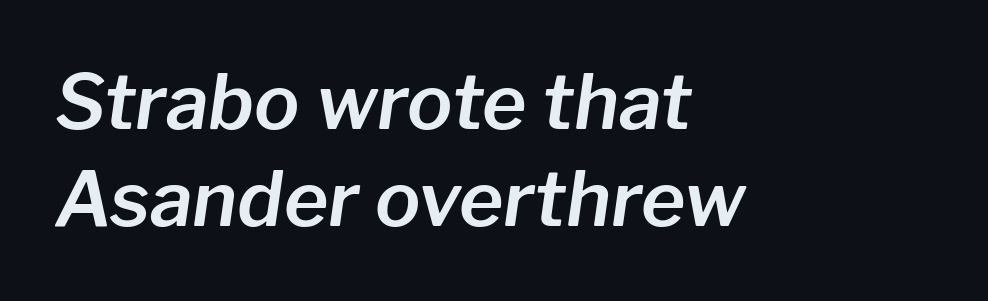
The image shows 76 px text type, italic (leaning right); set left-aligned, normal line spacing (1.28x), normal letter spacing, not underlined; low stroke contrast and a medium x-height.
